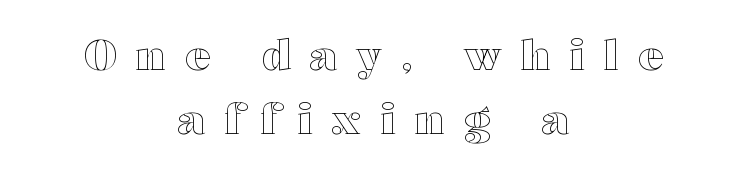
The image shows 42 px wide type, upright; set centered, normal line spacing (1.52x), unusually wide letter spacing (+0.46 em), not underlined; a medium x-height.
